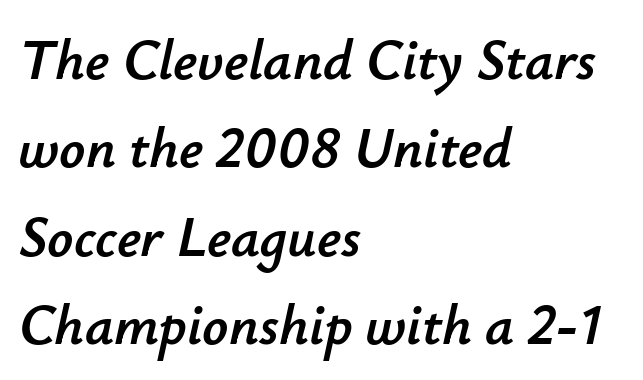
Letter spacing: default. Caption: multi-line text, flush left, ragged right. A typesetter would call this proportional, since set widths differ per character. This sample uses an oblique cut, with every glyph tilted off the vertical. Normally led — the rows are evenly, conventionally spaced.
